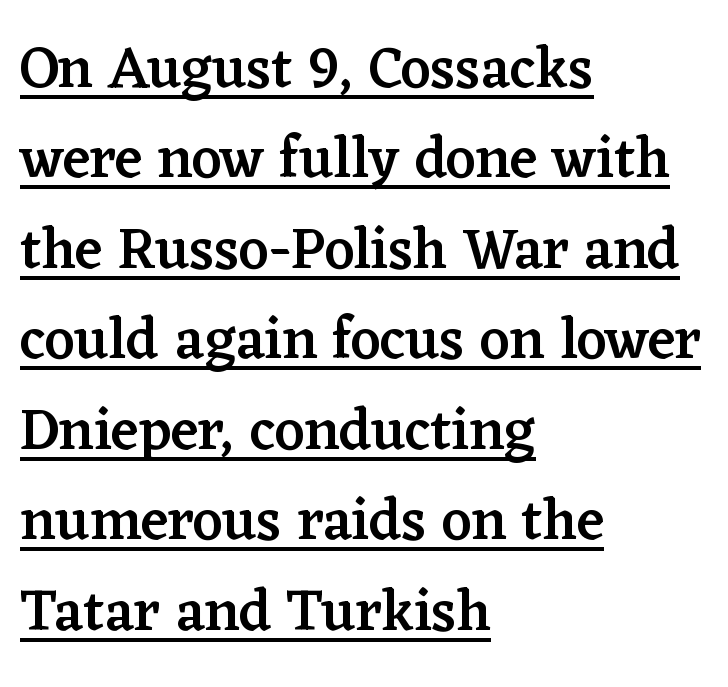
Here the glyphs are tracked normally, forming tight word shapes. Caption: lettering with a line underneath. The font's upright variant was chosen for this text. These lines are rendered in a variable-pitch font. Notice how descenders clear the ascenders below comfortably — that's standard leading. Emphasis by weight is partial: semibold.
